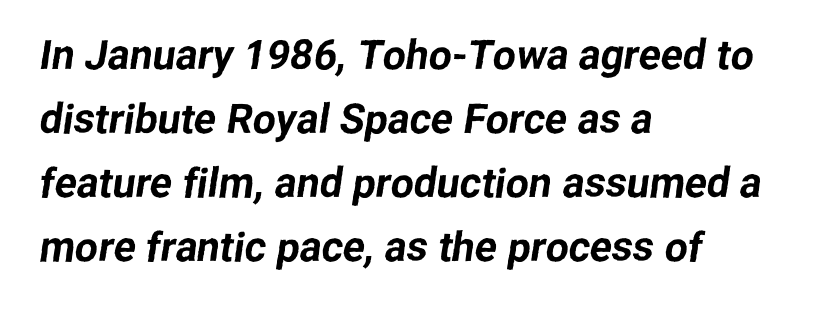
Caption: multi-line text, flush left, ragged right. Do the characters align in a grid? No, the font is proportional. Stroke terminals: plain, sans-serif. Rows of type keep a routine distance in the vertical direction.
